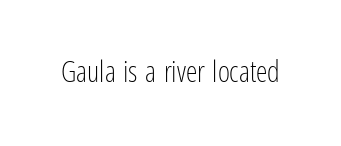
The image shows 29 px light, condensed sans-serif type, upright; set normal letter spacing, not underlined; low stroke contrast and a medium x-height.
